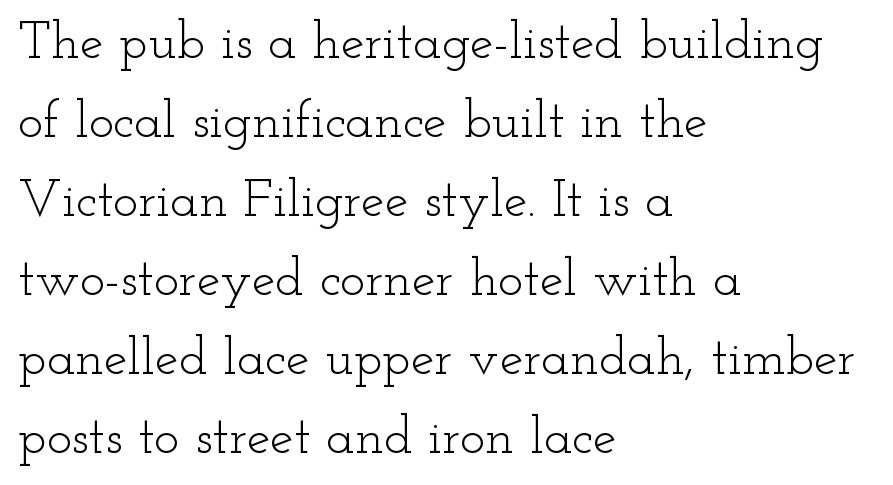
The image shows 53 px light, wide serif type, upright; set left-aligned, normal line spacing (1.49x), normal letter spacing, not underlined; low stroke contrast and a small x-height.
